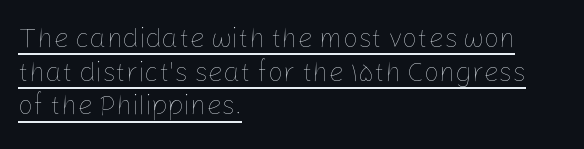
Q: Is the text bold? A: No.
Q: Is the text italic (slanted)? A: No, it is upright.
Q: Is the text underlined? A: Yes.
Q: How is the paragraph aligned? A: Left-aligned.
Q: Is the spacing between letters normal or unusually wide? A: Normal.
Q: Is the spacing between lines tight, normal or loose? A: Normal.
